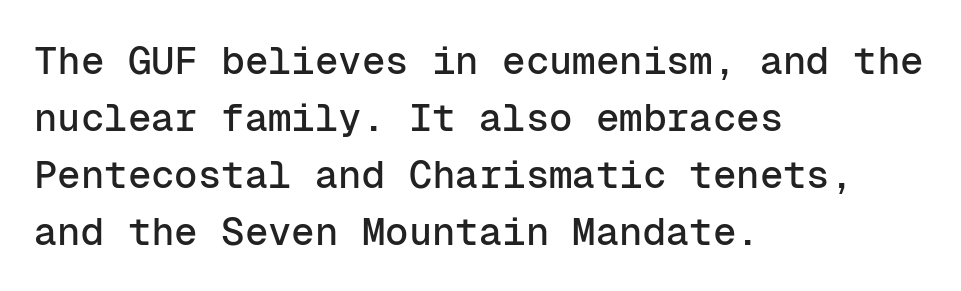
Q: Is the text italic (slanted)? A: No, it is upright.
Q: Is the typeface a serif or a sans-serif typeface? A: Sans-serif.
Q: Is the text underlined? A: No.
Q: How is the paragraph aligned? A: Left-aligned.
Q: Is the spacing between letters normal or unusually wide? A: Normal.
Q: Is the spacing between lines tight, normal or loose? A: Normal.
Q: Width (condensed, normal, or wide)? A: Normal.
Q: Stroke contrast? A: Low.
Q: x-height? A: Medium.
Q: Monospaced? A: Yes.
